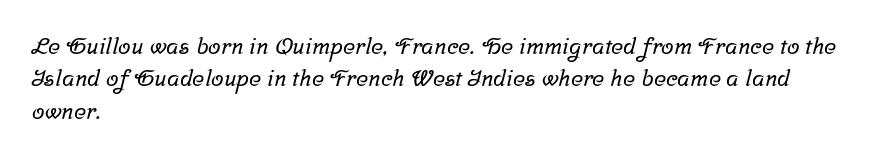
Nobody touched the tracking dial on this one. Any mark beneath the type? The region is blank. Quick note: interline space is typical. The lines in this sample share a left origin and differ only in where they stop.
